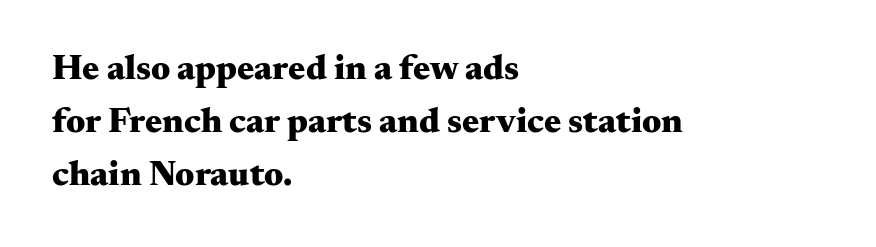
{"serif": "yes", "italic": "no", "bold": "yes", "weight": "heavy", "width": "wide", "stroke_contrast": "medium", "x_height": "small", "monospaced": "no", "underline": "no", "align": "left", "line_spacing": "normal", "line_spacing_ratio": 1.47, "letter_spacing": "normal", "letter_spacing_em": 0.0, "glyph_px": 36}
